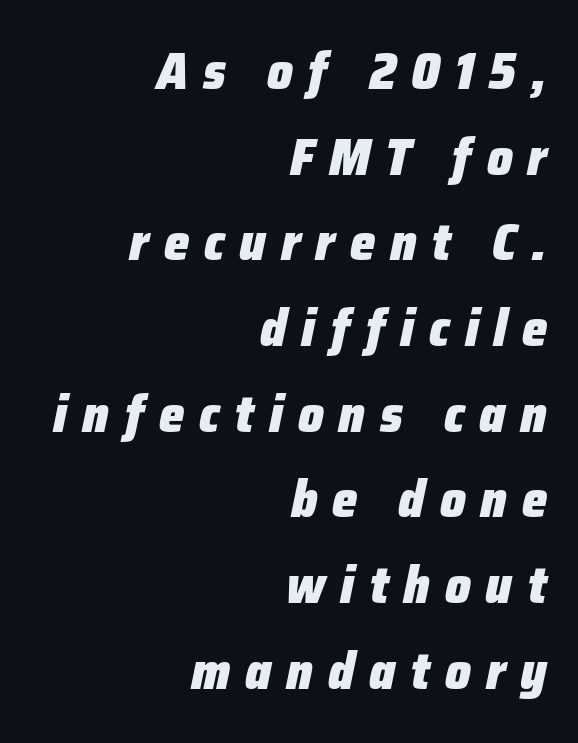
Q: Is the text bold? A: Yes.
Q: Is the text italic (slanted)? A: Yes, it leans right by about 12 degrees.
Q: Is the text underlined? A: No.
Q: How is the paragraph aligned? A: Right-aligned.
Q: Is the spacing between letters normal or unusually wide? A: Unusually wide.
Q: Is the spacing between lines tight, normal or loose? A: Normal.
Q: Width (condensed, normal, or wide)? A: Normal.
Q: Stroke contrast? A: Low.
Q: x-height? A: Medium.
Q: Monospaced? A: No.
